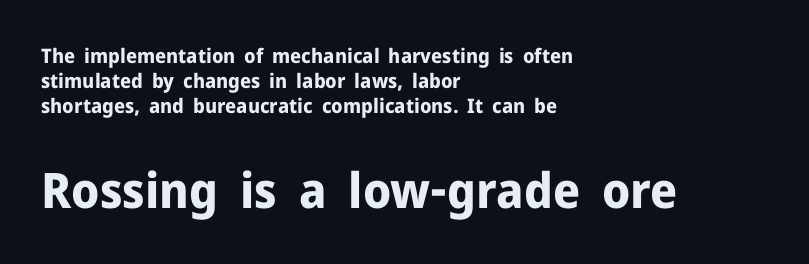
{"serif": "no", "italic": "no", "bold": "yes", "weight": "bold", "width": "normal", "stroke_contrast": "low", "x_height": "medium", "monospaced": "no", "underline": "no", "align": "left", "line_spacing_ratio": 1.24, "letter_spacing": "normal", "letter_spacing_em": 0.0, "larger_block": "second", "size_ratio": 2.45, "glyph_px": 49}
